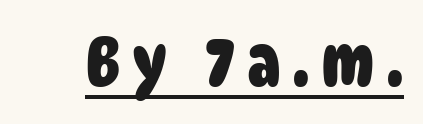
{"serif": "no", "bold": "yes", "weight": "heavy", "width": "condensed", "stroke_contrast": "low", "x_height": "large", "monospaced": "no", "underline": "yes", "glyph_px": 69}
